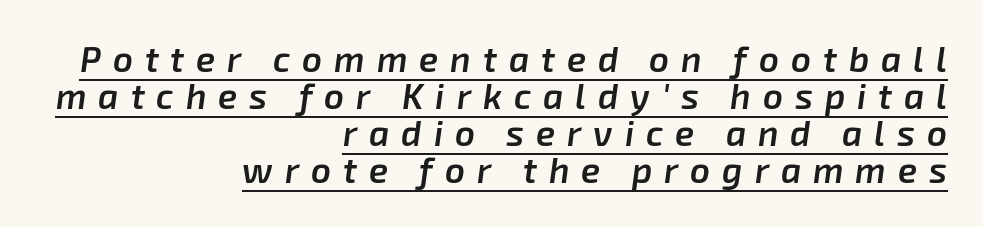
{"italic": "yes", "lean": "right", "slant_degrees": 8, "bold": "semi", "weight": "semibold", "width": "normal", "stroke_contrast": "low", "x_height": "medium", "monospaced": "no", "underline": "yes", "align": "right", "line_spacing": "tight", "line_spacing_ratio": 1.06, "letter_spacing": "wide", "letter_spacing_em": 0.34, "glyph_px": 35}
